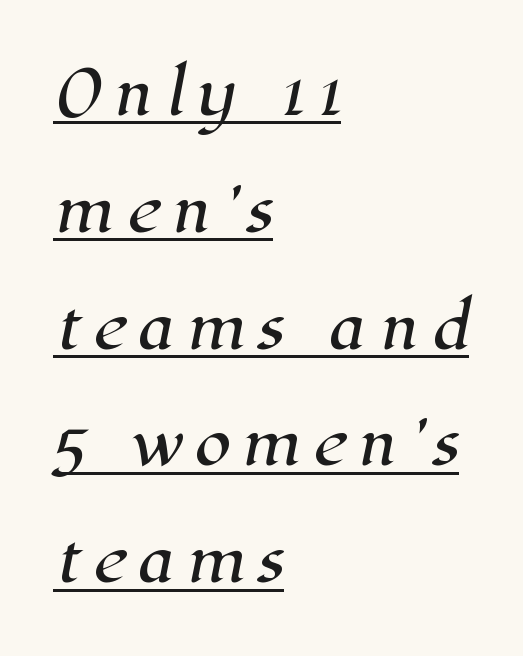
The image shows 59 px serif type; set left-aligned, loose line spacing (1.98x), underlined; high stroke contrast and a medium x-height.
